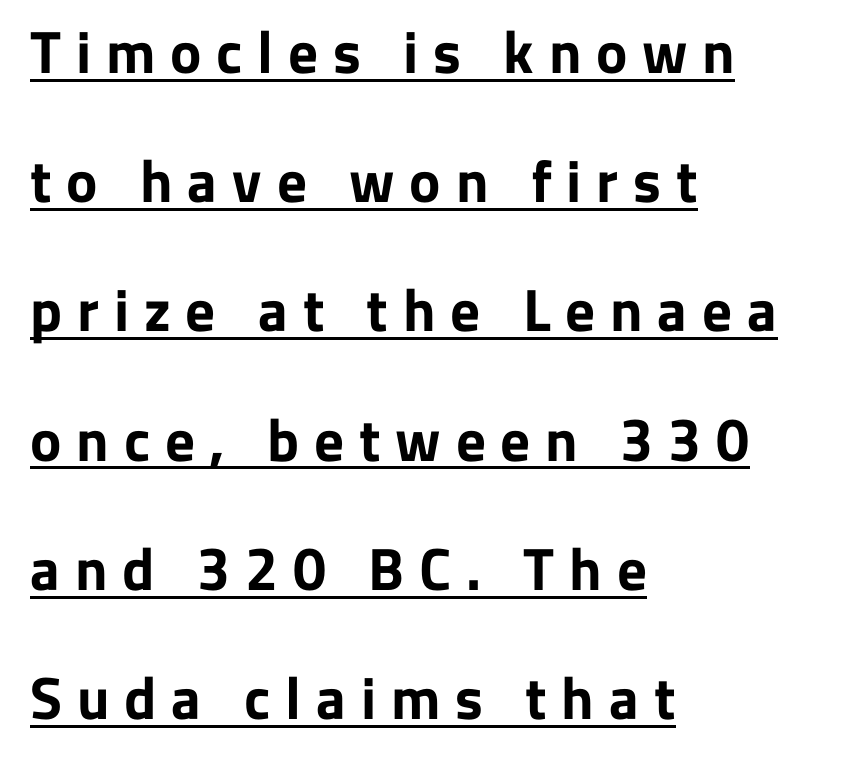
Q: Is the text bold? A: Yes.
Q: Is the text italic (slanted)? A: No, it is upright.
Q: Is the typeface a serif or a sans-serif typeface? A: Sans-serif.
Q: Is the text underlined? A: Yes.
Q: How is the paragraph aligned? A: Left-aligned.
Q: Is the spacing between letters normal or unusually wide? A: Unusually wide.
Q: Is the spacing between lines tight, normal or loose? A: Loose.
Q: Width (condensed, normal, or wide)? A: Normal.
Q: Stroke contrast? A: Low.
Q: x-height? A: Medium.
Q: Monospaced? A: No.
